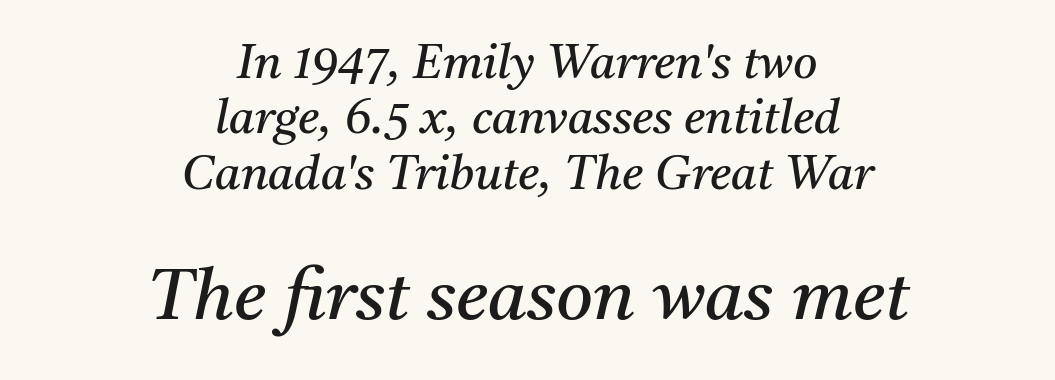
Of the two passages, the one underneath uses the larger point size. Horizontally, the lines are justified to the midpoint only. Compared with ordinary roman type, these characters are visibly tilted. These lines are composed in type with serifs.
